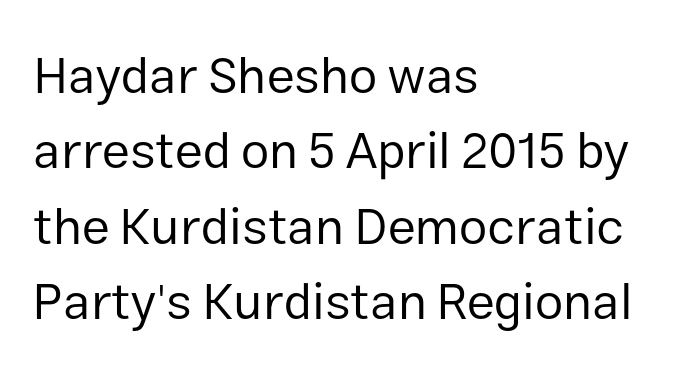
Q: Is the text bold? A: No.
Q: Is the text italic (slanted)? A: No, it is upright.
Q: Is the typeface a serif or a sans-serif typeface? A: Sans-serif.
Q: Is the text underlined? A: No.
Q: How is the paragraph aligned? A: Left-aligned.
Q: Is the spacing between letters normal or unusually wide? A: Normal.
Q: Is the spacing between lines tight, normal or loose? A: Normal.
Q: Width (condensed, normal, or wide)? A: Normal.
Q: Stroke contrast? A: Low.
Q: x-height? A: Medium.
Q: Monospaced? A: No.
